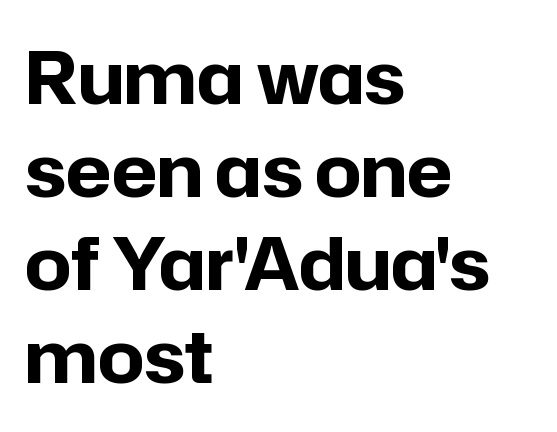
Students, observe: this is what conventionally led text looks like. Alignment: flush left. Every character sits straight up, as roman type does. Font category for this specimen: sans-serif. A bare baseline throughout the passage.
